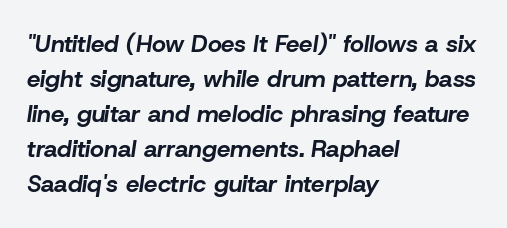
Q: Is the text bold? A: Yes.
Q: Is the text italic (slanted)? A: Yes, it leans right by about 8 degrees.
Q: Is the text underlined? A: No.
Q: How is the paragraph aligned? A: Left-aligned.
Q: Is the spacing between letters normal or unusually wide? A: Normal.
Q: Is the spacing between lines tight, normal or loose? A: Normal.
